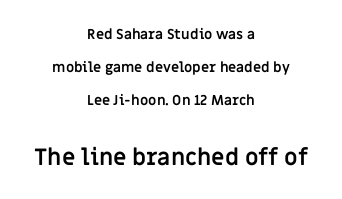
The image shows 23 px bold type, upright; set centered, loose line spacing (2.35x), normal letter spacing, not underlined; the second (bottom) block is 1.64x larger.
